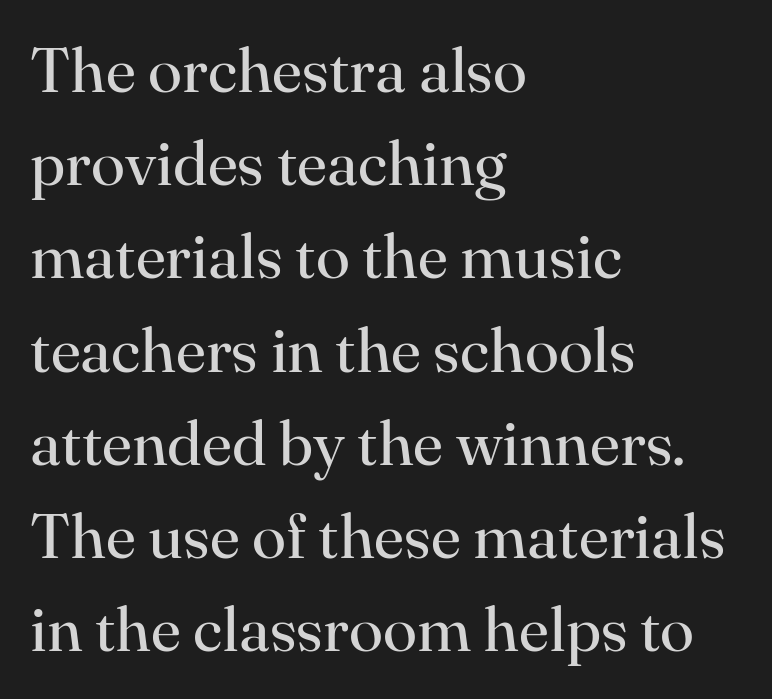
The passage shown is typeset with a serif family. Characters follow at the spacing the type designer built in. Vertical spacing — default. Typeset ragged right — the left edge is the straight one. The letters stand upright; this is a roman face. Decoration check: the copy has no underline.
